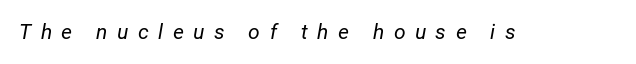
{"italic": "yes", "lean": "right", "slant_degrees": 12, "bold": "no", "underline": "no", "letter_spacing": "wide", "letter_spacing_em": 0.45, "glyph_px": 21}
